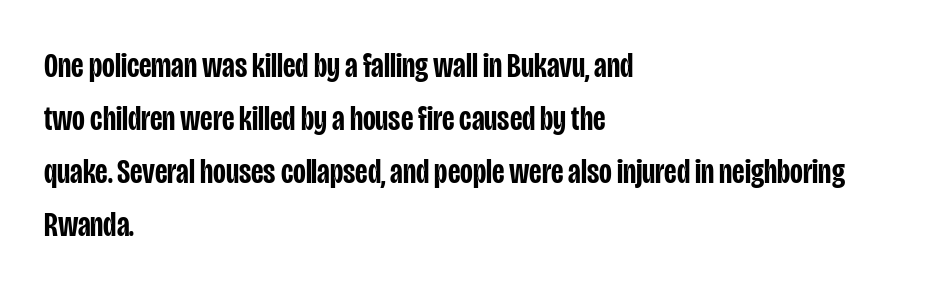
Does the type have serifs? No, each stem ends abruptly. It's the straight-up-and-down kind of type. The letterforms sit shoulder to shoulder at normal distance. Each row of text sits above clean, open space.
